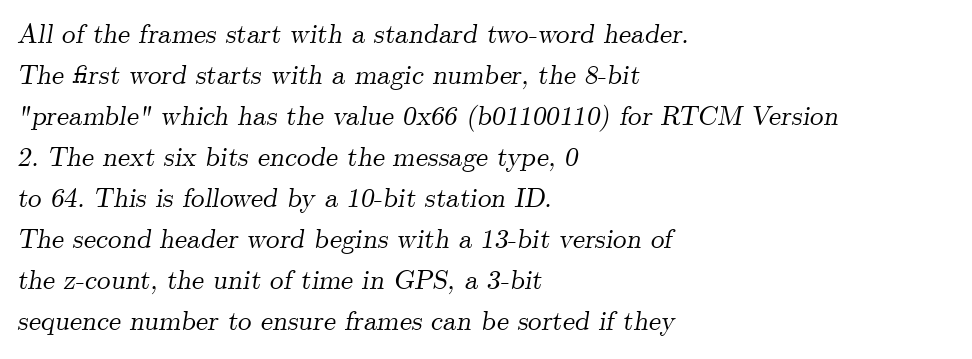
Q: Is the text italic (slanted)? A: Yes, it leans right by about 9 degrees.
Q: Is the text underlined? A: No.
Q: How is the paragraph aligned? A: Left-aligned.
Q: Is the spacing between letters normal or unusually wide? A: Normal.
Q: Is the spacing between lines tight, normal or loose? A: Normal.
